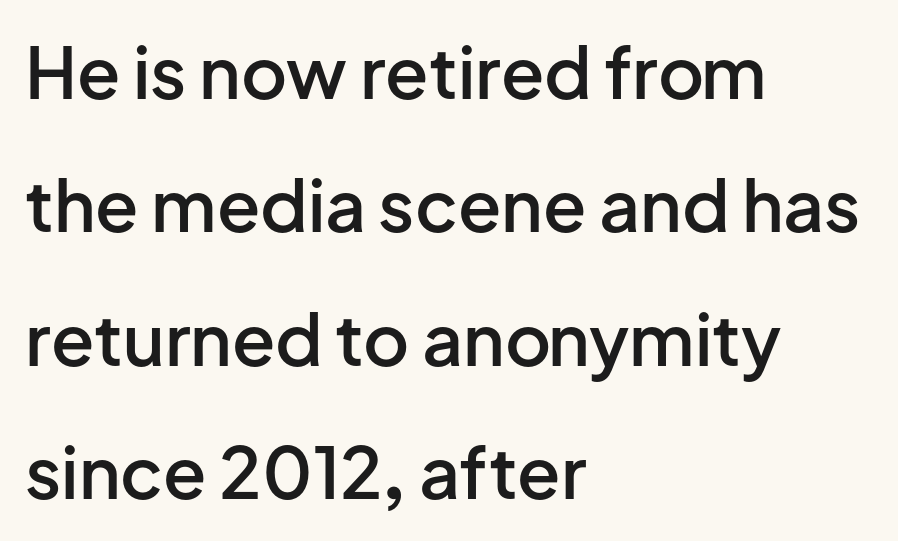
Strokes here are thickened, but only to semibold level. Casual observation: everything's shoved over to the left. These lines are composed in type without serifs. The foot of each line stays bare and open. Looks like regular typesetting: each glyph gets only the width it needs.
